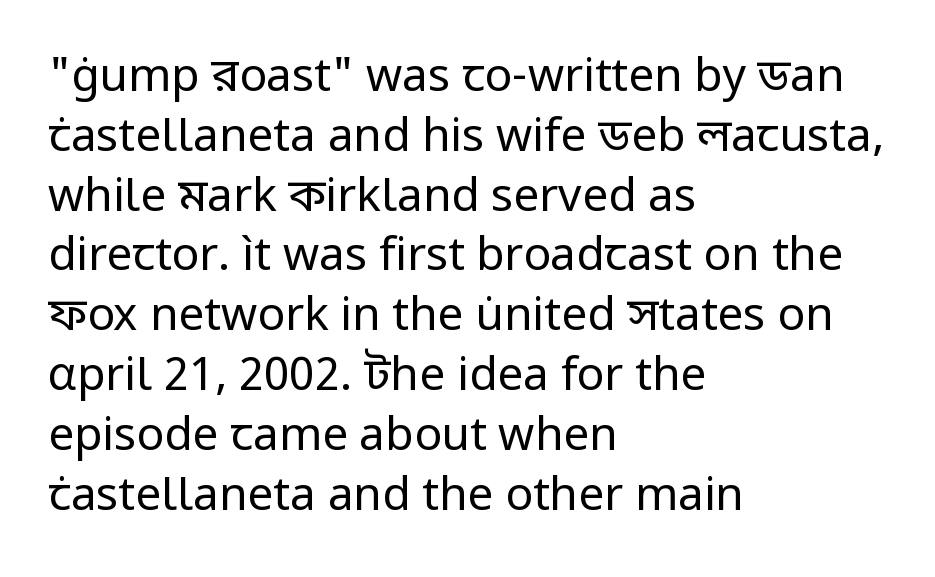
Letters rest on an invisible, unmarked baseline. A typesetter would call this proportional, since set widths differ per character. This rendering uses left alignment, leaving the right contour irregular. No extra ink here — the face is not bold.
